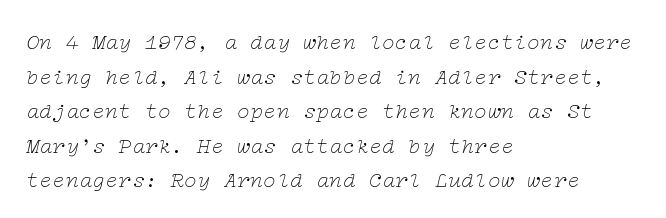
{"italic": "yes", "lean": "right", "slant_degrees": 12, "bold": "no", "underline": "no", "align": "left", "line_spacing": "normal", "line_spacing_ratio": 1.57, "letter_spacing": "normal", "letter_spacing_em": 0.0, "glyph_px": 22}
